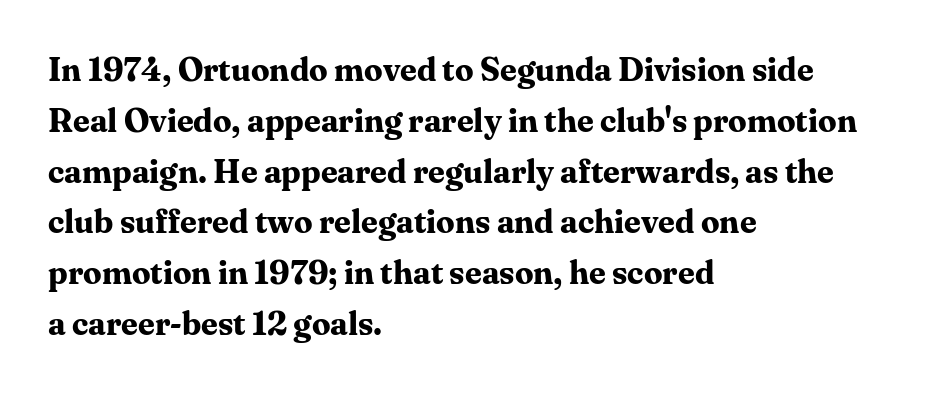
Q: Is the text bold? A: Yes.
Q: Is the text italic (slanted)? A: No, it is upright.
Q: Is the typeface a serif or a sans-serif typeface? A: Serif.
Q: Is the text underlined? A: No.
Q: How is the paragraph aligned? A: Left-aligned.
Q: Is the spacing between letters normal or unusually wide? A: Normal.
Q: Is the spacing between lines tight, normal or loose? A: Normal.
Q: Width (condensed, normal, or wide)? A: Normal.
Q: Stroke contrast? A: Medium.
Q: x-height? A: Medium.
Q: Monospaced? A: No.
